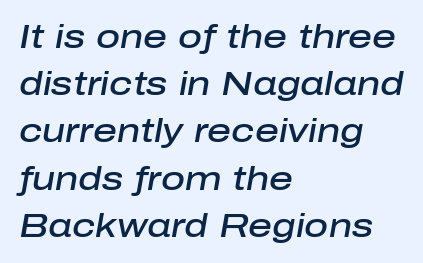
Q: Is the text bold? A: Semi-bold.
Q: Is the text italic (slanted)? A: Yes, it leans right by about 10 degrees.
Q: Is the text underlined? A: No.
Q: How is the paragraph aligned? A: Left-aligned.
Q: Is the spacing between letters normal or unusually wide? A: Normal.
Q: Is the spacing between lines tight, normal or loose? A: Normal.
Q: Width (condensed, normal, or wide)? A: Normal.
Q: Stroke contrast? A: Low.
Q: x-height? A: Medium.
Q: Monospaced? A: No.
